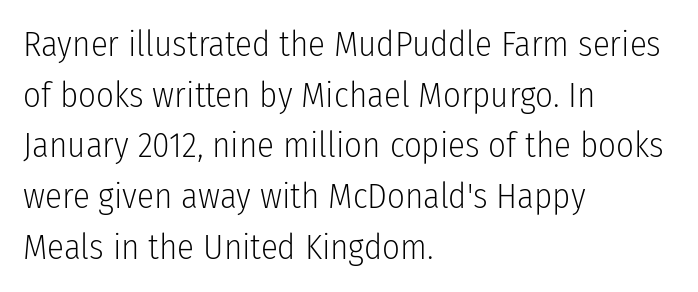
{"serif": "no", "italic": "no", "bold": "no", "weight": "light", "width": "condensed", "stroke_contrast": "low", "x_height": "medium", "monospaced": "no", "underline": "no", "align": "left", "line_spacing": "normal", "line_spacing_ratio": 1.45, "letter_spacing": "normal", "letter_spacing_em": 0.0, "glyph_px": 35}
